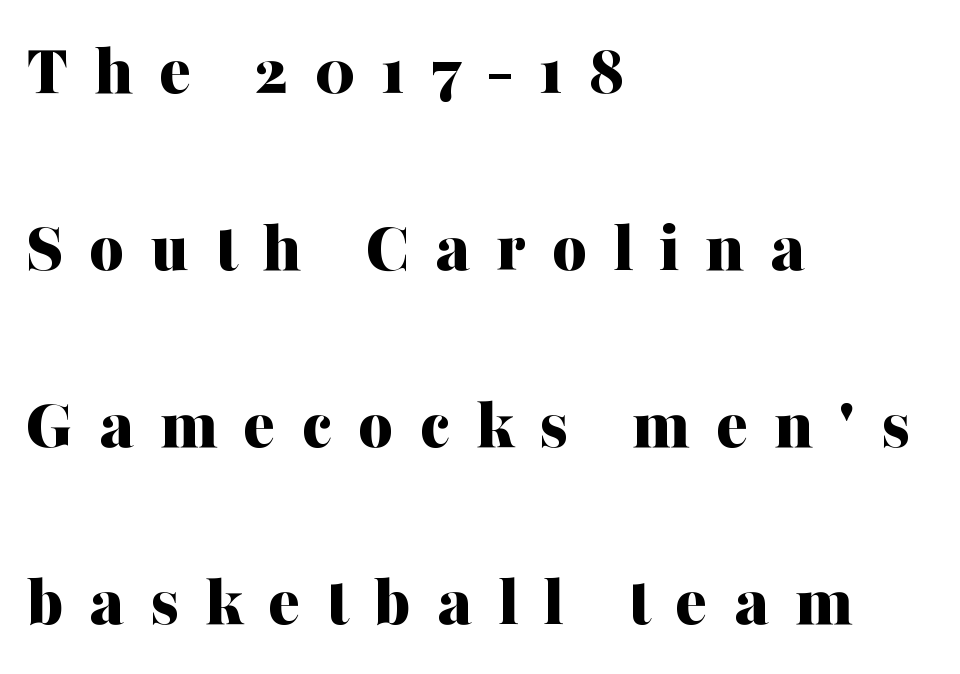
Is the block centered? No — it sits flush against the left margin. In terms of posture, this sample is upright. Proportional: the letters do not fall into vertical columns. Check under the words: just untouched page.
